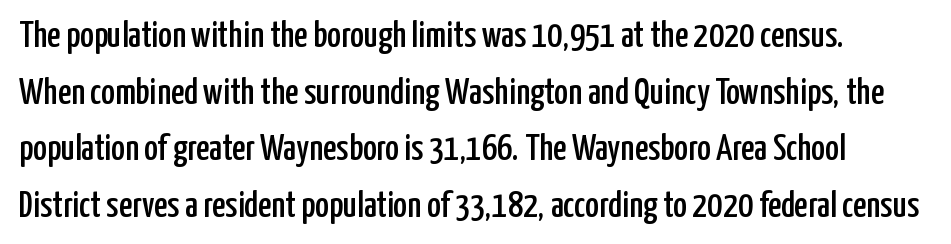
Baseline-to-baseline distance is the conventional proportion of letter height. How are the letters spaced? Ordinarily, with no added tracking. Every stem runs plumb, perpendicular to the baseline. Note the varied advance widths — an 'i' is clearly narrower than an 'm'. Nobody drew a line under any word here. Nope, no serifs anywhere on these letters.
